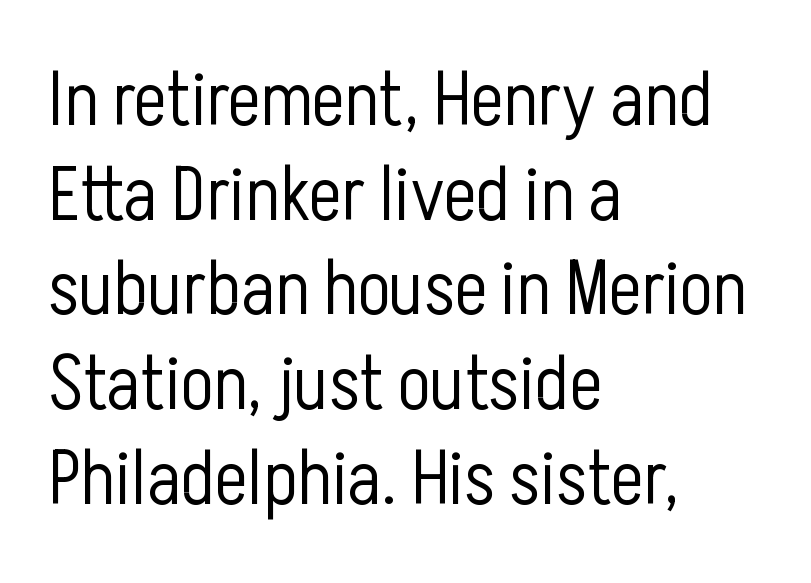
The type family on display is of the sans-serif kind. A typesetter would call this proportional, since set widths differ per character. Letters rest on an invisible, unmarked baseline. Is the type heavy? It reads as light-to-regular instead. This sample is left-justified, so line endings fall wherever the words run out.
